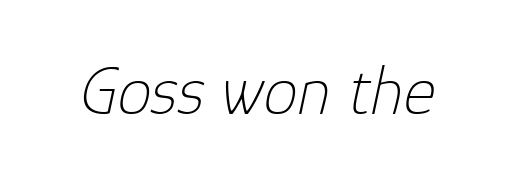
Observe the ordinary spacing: letters are neighbours, not strangers. You can tell it's italic because the verticals aren't actually vertical. Varying glyph widths throughout — classic text-font behaviour. Is the type heavy? It reads as light-to-regular instead.
